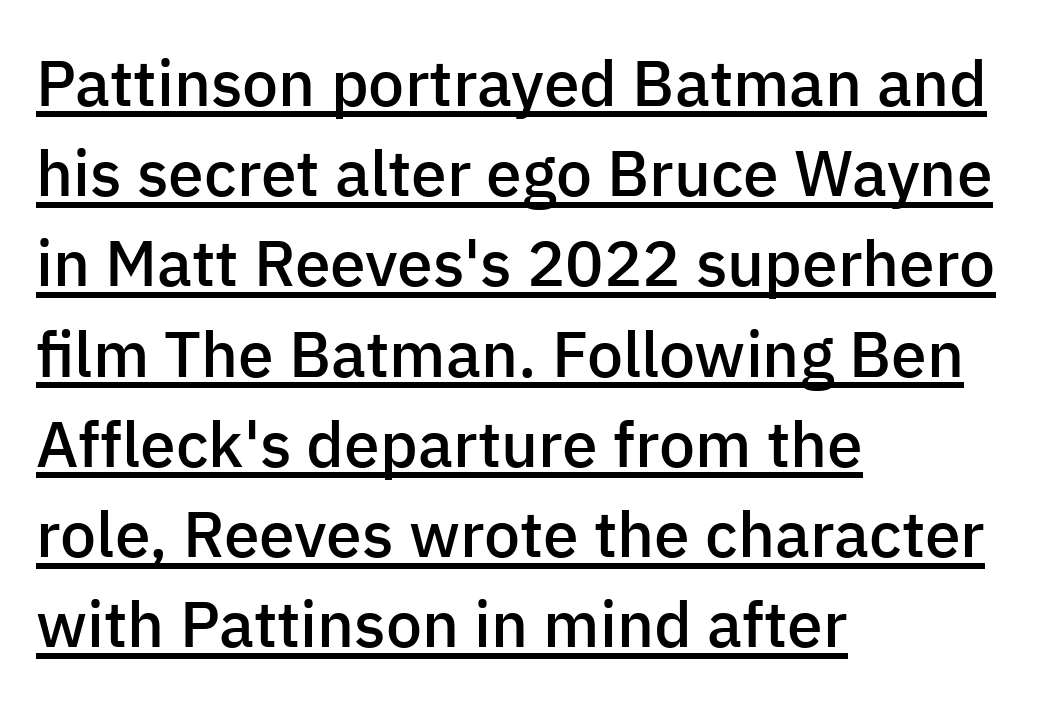
The image shows 64 px semibold sans-serif type, upright; set left-aligned, normal line spacing (1.41x), normal letter spacing, underlined; low stroke contrast and a medium x-height.
